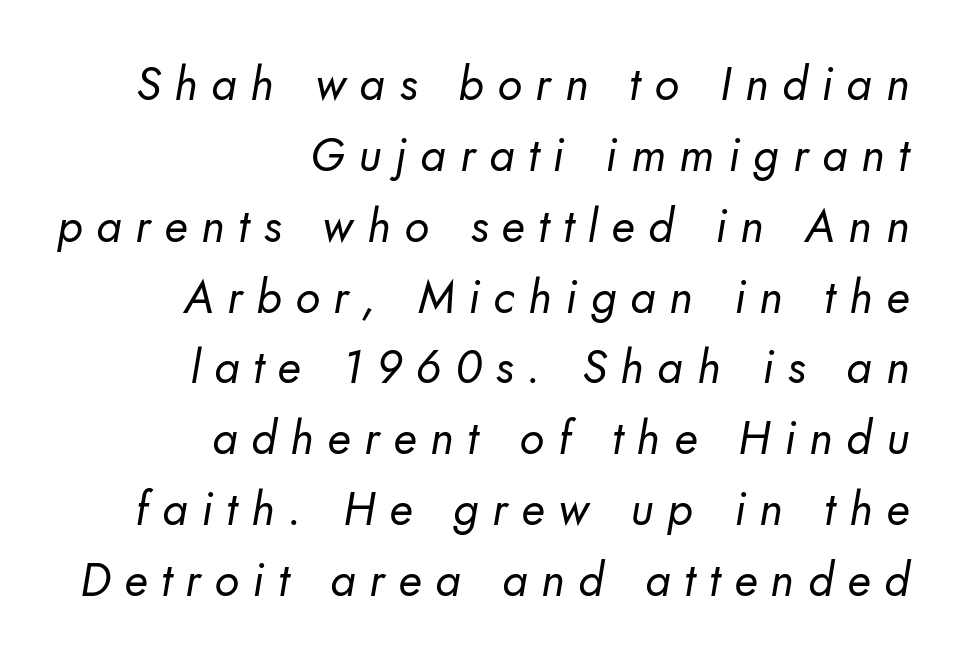
Stems here are at most as thick as an everyday book face. The characters display no serif detailing; their extremities are plain. The baseline area is clear. Here the designer chose a conventional face with non-uniform glyph widths.
